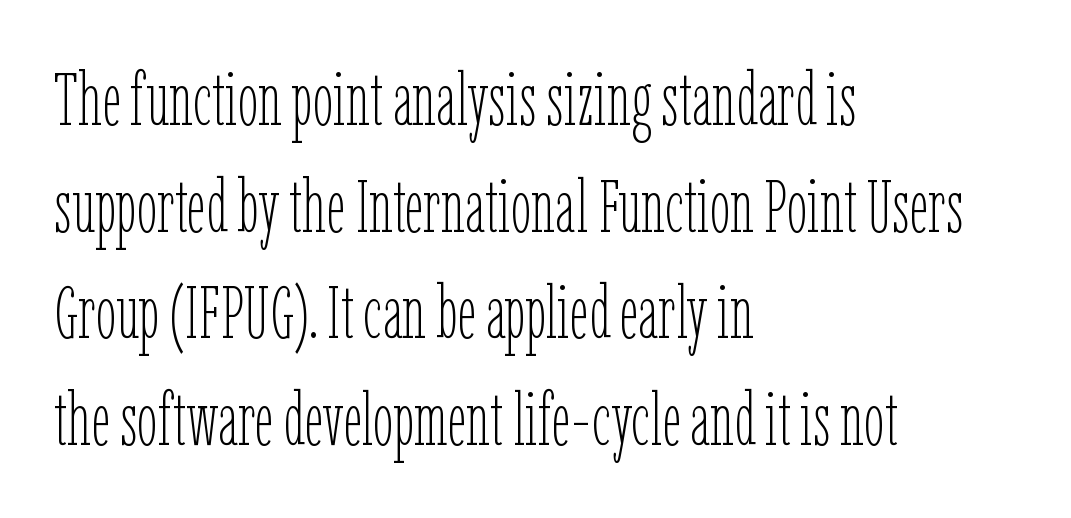
Q: Is the text bold? A: No.
Q: Is the text italic (slanted)? A: No, it is upright.
Q: Is the text underlined? A: No.
Q: How is the paragraph aligned? A: Left-aligned.
Q: Is the spacing between letters normal or unusually wide? A: Normal.
Q: Is the spacing between lines tight, normal or loose? A: Normal.
Q: Width (condensed, normal, or wide)? A: Condensed.
Q: Stroke contrast? A: Low.
Q: x-height? A: Medium.
Q: Monospaced? A: No.
